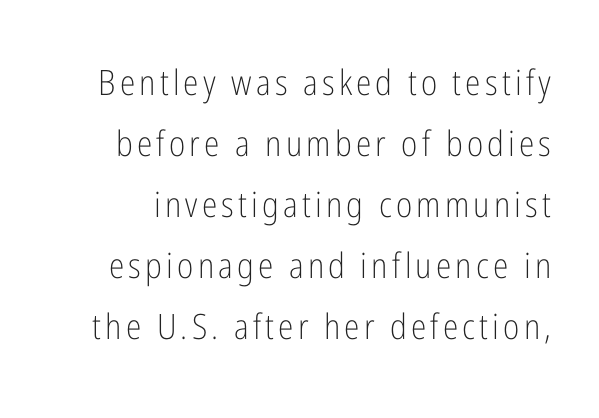
The image shows 35 px light, condensed sans-serif type, upright; set line spacing 1.74x, not underlined; low stroke contrast and a medium x-height.
